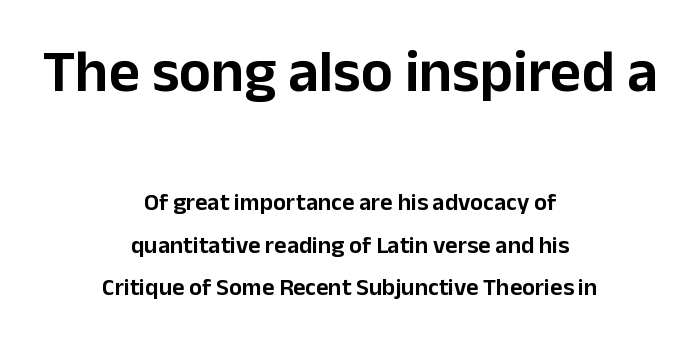
The image shows 60 px sans-serif type, upright; set centered, line spacing 1.78x, normal letter spacing, not underlined; the first (top) block is 2.5x larger; low stroke contrast and a medium x-height.
